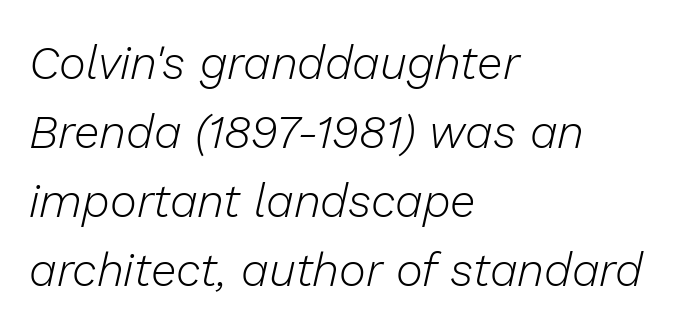
The gaps between neighbouring characters are ordinary and unremarkable. These lines stack with their left ends in a neat column. Unbolded letterforms with no extra heft. This sample has the flowing, uneven cadence of proportional lettering. The baseline area is clear. This sample uses an oblique cut, with every glyph tilted off the vertical.
